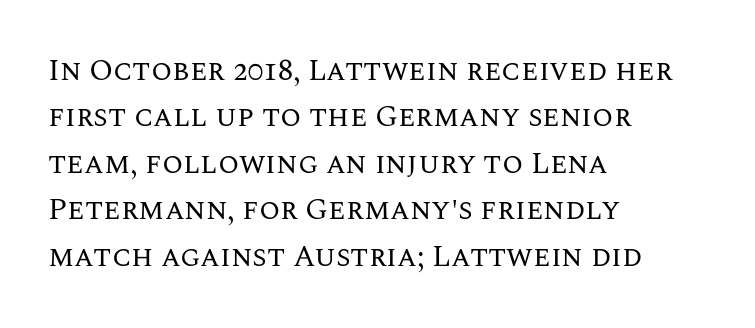
{"italic": "no", "bold": "no", "weight": "regular", "width": "normal", "stroke_contrast": "medium", "x_height": "large", "monospaced": "no", "underline": "no", "align": "left", "line_spacing": "normal", "line_spacing_ratio": 1.55, "letter_spacing": "normal", "letter_spacing_em": 0.0, "glyph_px": 30}
